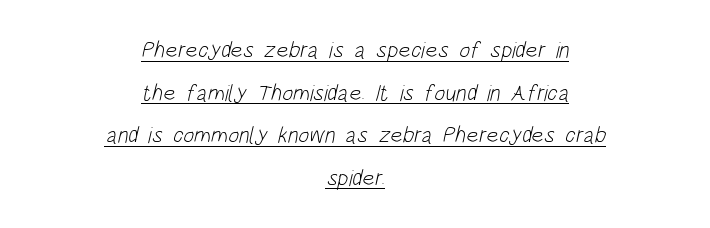
Characters follow at the spacing the type designer built in. Like a heading marked for emphasis, these lines bear an underscore. The paragraph has two soft edges and a firm central axis. Heft: none added — not bold.
